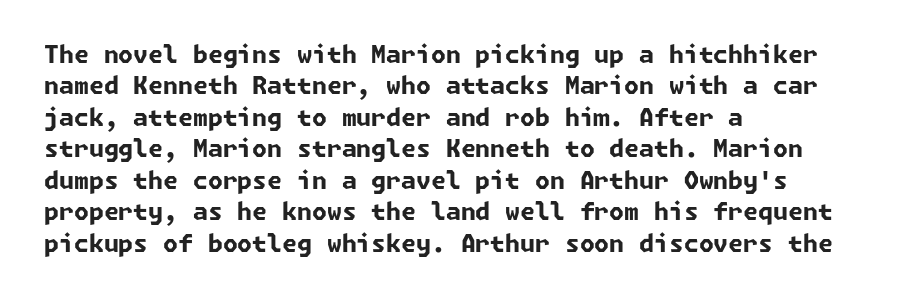
Caption: bold face, heavy strokes. The leading is moderate, giving the passage an even texture. Nobody drew a line under any word here. Visually the block forms a straight wall on the left and a jagged coastline on the right. There is no visible air inserted between adjacent glyphs.
